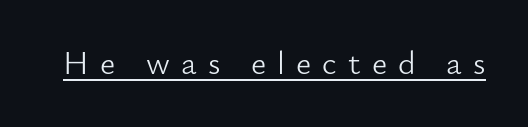
The image shows 33 px light sans-serif type, upright; set unusually wide letter spacing (+0.34 em), underlined; low stroke contrast and a small x-height.
